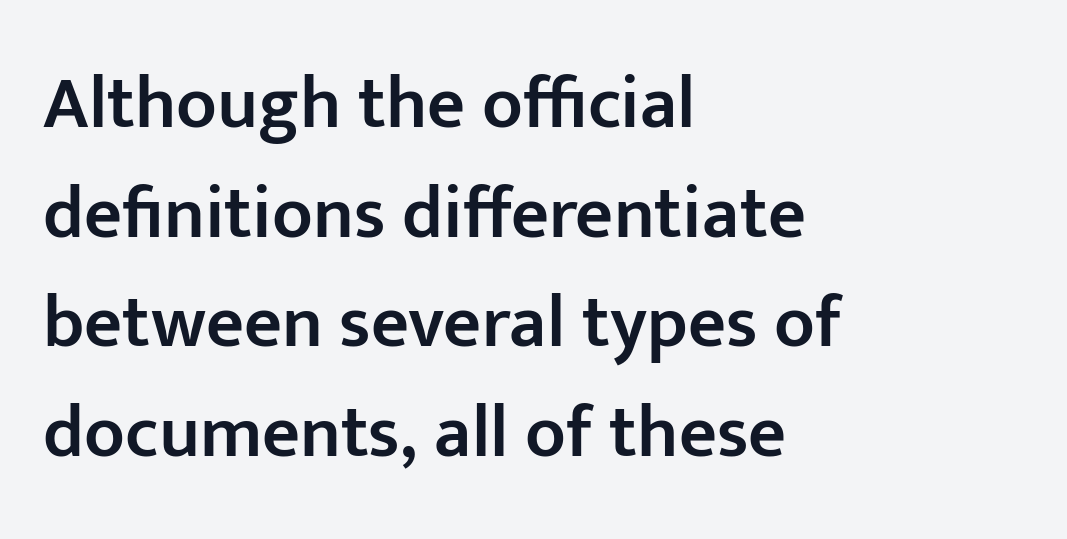
A typesetter would call this zero additional tracking. Casual observation: everything's shoved over to the left. Posture: vertical. Horizontal bands of white between lines are of average thickness.
